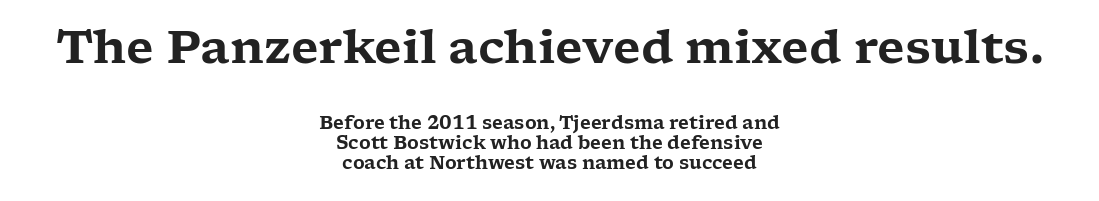
The image shows 46 px wide serif type, upright; set centered, tight line spacing (1.11x), normal letter spacing, not underlined; the first (top) block is 2.56x larger; low stroke contrast and a medium x-height.
